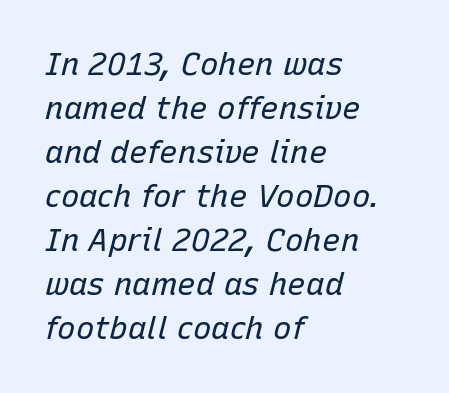
Does the copy run flush right? No — it runs flush left. The block of text has a typical density, with ordinary space between rows. The typeface has the unassuming heft of standard copy or less. A typesetter would call this proportional, since set widths differ per character. Glyph-to-glyph distance matches everyday printed text.
